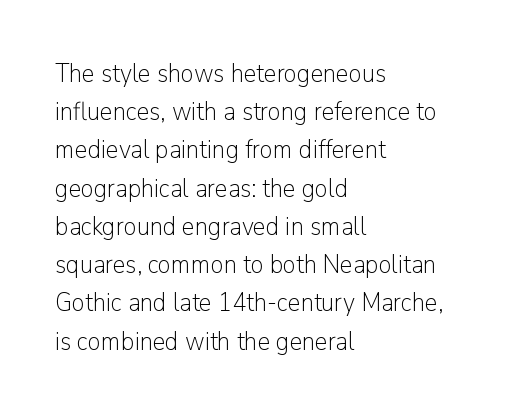
{"italic": "no", "bold": "no", "underline": "no", "align": "left", "line_spacing": "normal", "line_spacing_ratio": 1.47, "letter_spacing": "normal", "letter_spacing_em": 0.0, "glyph_px": 26}
